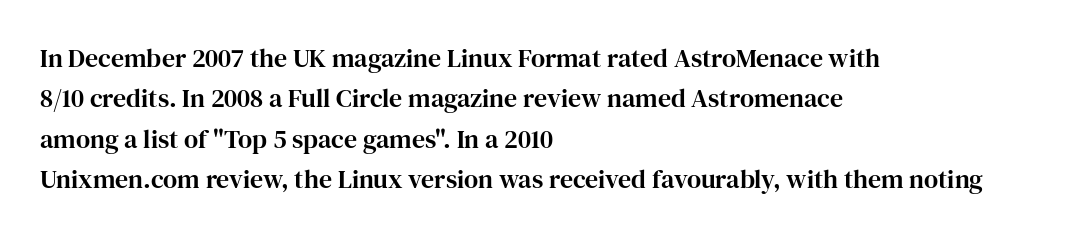
Q: Is the text italic (slanted)? A: No, it is upright.
Q: Is the text underlined? A: No.
Q: How is the paragraph aligned? A: Left-aligned.
Q: Is the spacing between letters normal or unusually wide? A: Normal.
Q: Is the spacing between lines tight, normal or loose? A: Normal.
